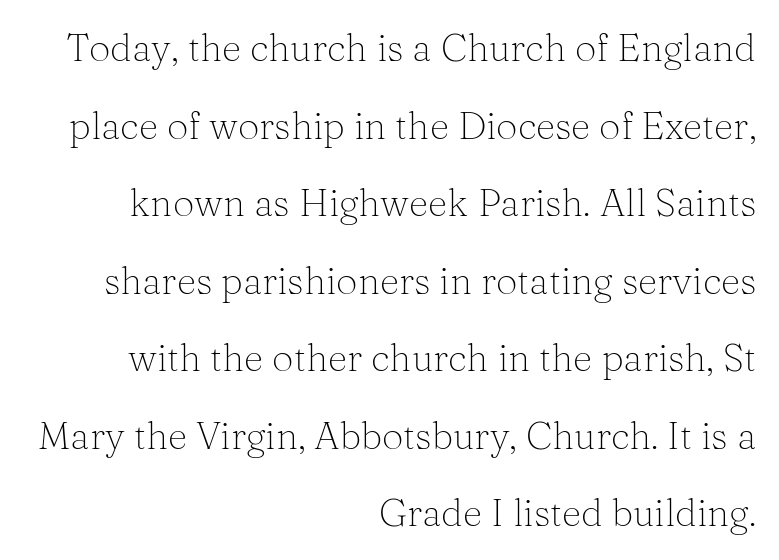
Q: Is the text bold? A: No.
Q: Is the text italic (slanted)? A: No, it is upright.
Q: Is the typeface a serif or a sans-serif typeface? A: Serif.
Q: Is the text underlined? A: No.
Q: How is the paragraph aligned? A: Right-aligned.
Q: Is the spacing between letters normal or unusually wide? A: Normal.
Q: Is the spacing between lines tight, normal or loose? A: Loose.
Q: Width (condensed, normal, or wide)? A: Normal.
Q: Stroke contrast? A: Medium.
Q: x-height? A: Medium.
Q: Monospaced? A: No.
